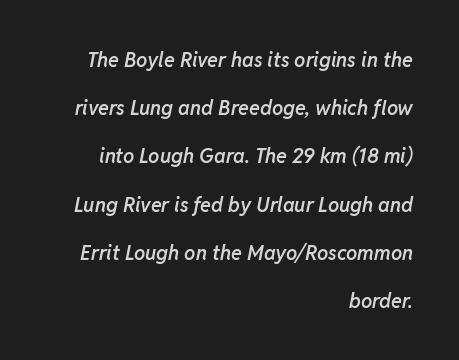
Q: Is the text bold? A: Semi-bold.
Q: Is the text italic (slanted)? A: Yes, it leans right by about 11 degrees.
Q: Is the text underlined? A: No.
Q: How is the paragraph aligned? A: Right-aligned.
Q: Is the spacing between letters normal or unusually wide? A: Normal.
Q: Is the spacing between lines tight, normal or loose? A: Loose.
